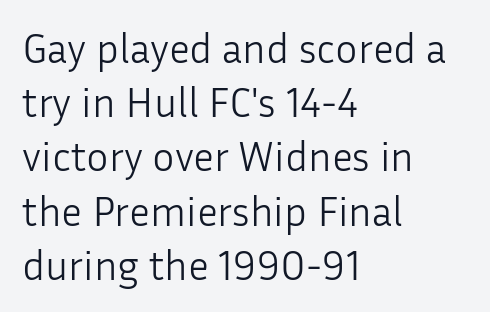
Q: Is the text bold? A: No.
Q: Is the text italic (slanted)? A: No, it is upright.
Q: Is the typeface a serif or a sans-serif typeface? A: Sans-serif.
Q: Is the text underlined? A: No.
Q: How is the paragraph aligned? A: Left-aligned.
Q: Is the spacing between letters normal or unusually wide? A: Normal.
Q: Is the spacing between lines tight, normal or loose? A: Normal.
Q: Width (condensed, normal, or wide)? A: Normal.
Q: Stroke contrast? A: Low.
Q: x-height? A: Medium.
Q: Monospaced? A: No.
